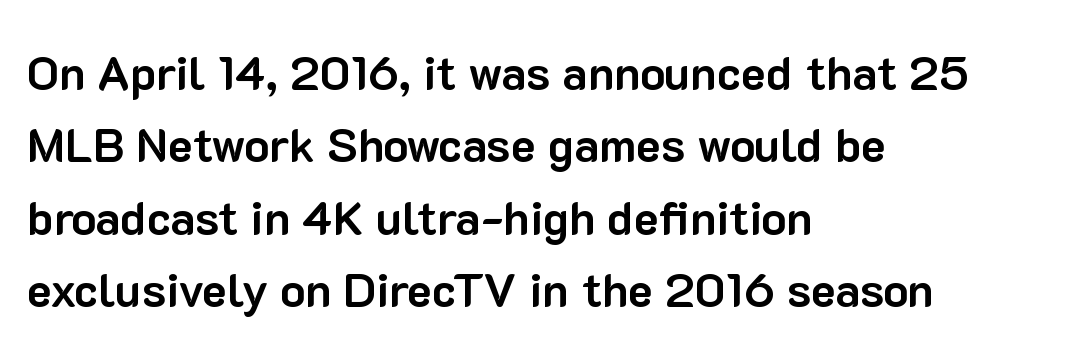
Every character sits straight up, as roman type does. Students, observe: this is what conventionally led text looks like. The type is set solid horizontally, with unmodified tracking. Is the block centered? No — it sits flush against the left margin. Check where the strokes stop: nothing finishes them off — pure sans. In terms of weight, the rendering is a true, heavy bold.
